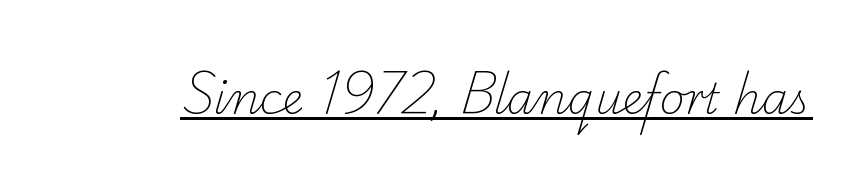
This reads as an unemphasized weight, regular at the heaviest. The face used here is rendered with its standard letterfit. Note the varied advance widths — an 'i' is clearly narrower than an 'm'. This sample carries an underscore along the baseline area.
